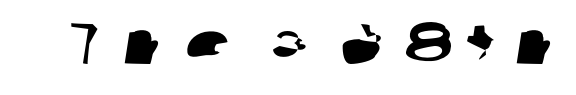
{"serif": "no", "width": "wide", "stroke_contrast": "low", "x_height": "medium", "monospaced": "no", "underline": "no", "letter_spacing": "wide", "letter_spacing_em": 0.24, "glyph_px": 60}
